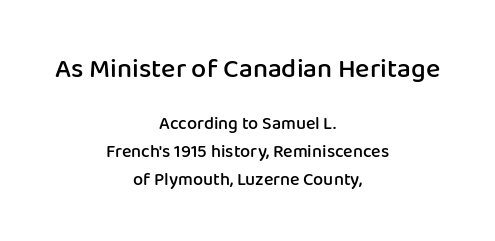
Q: Is the text bold? A: Semi-bold.
Q: Is the text italic (slanted)? A: No, it is upright.
Q: Is the text underlined? A: No.
Q: How is the paragraph aligned? A: Centered.
Q: Is the spacing between letters normal or unusually wide? A: Normal.
Q: Is the spacing between lines tight, normal or loose? A: Normal.
Q: Which block of text is set in a larger size, the first (top) or the second (bottom)? A: The first (top) one.
